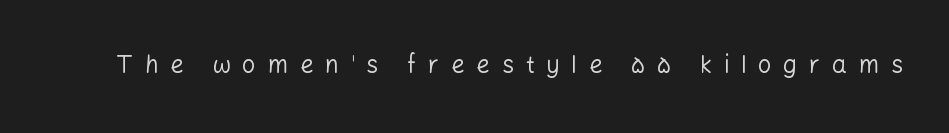
The image shows 24 px text type, upright; set unusually wide letter spacing (+0.48 em), not underlined.
